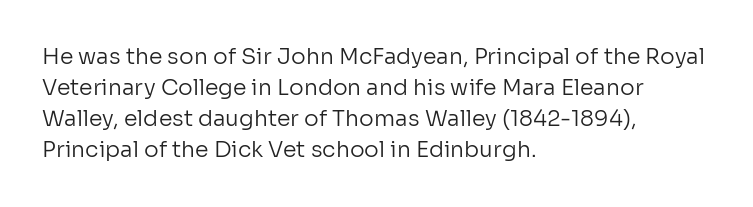
{"italic": "no", "bold": "no", "underline": "no", "align": "left", "line_spacing": "normal", "line_spacing_ratio": 1.41, "letter_spacing": "normal", "letter_spacing_em": 0.0, "glyph_px": 22}
